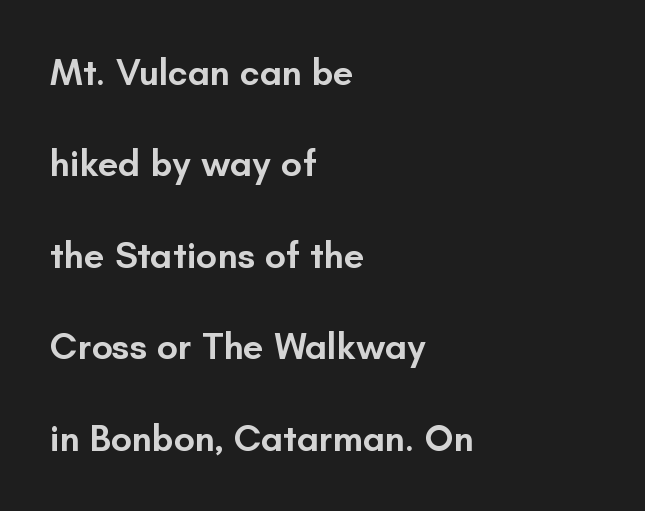
Q: Is the text bold? A: Semi-bold.
Q: Is the text italic (slanted)? A: No, it is upright.
Q: Is the typeface a serif or a sans-serif typeface? A: Sans-serif.
Q: Is the text underlined? A: No.
Q: How is the paragraph aligned? A: Left-aligned.
Q: Is the spacing between letters normal or unusually wide? A: Normal.
Q: Is the spacing between lines tight, normal or loose? A: Loose.
Q: Width (condensed, normal, or wide)? A: Normal.
Q: Stroke contrast? A: Low.
Q: x-height? A: Small.
Q: Monospaced? A: No.
